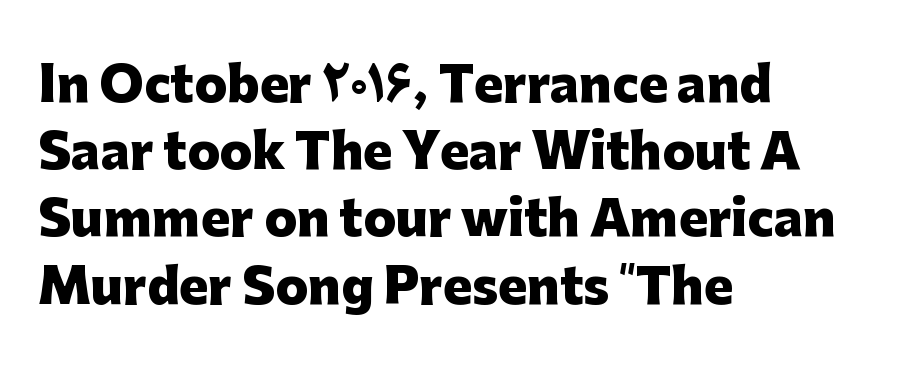
{"serif": "no", "italic": "no", "bold": "yes", "weight": "heavy", "width": "normal", "stroke_contrast": "low", "x_height": "medium", "monospaced": "no", "underline": "no", "align": "left", "line_spacing": "normal", "line_spacing_ratio": 1.4, "letter_spacing": "normal", "letter_spacing_em": 0.0, "glyph_px": 48}
